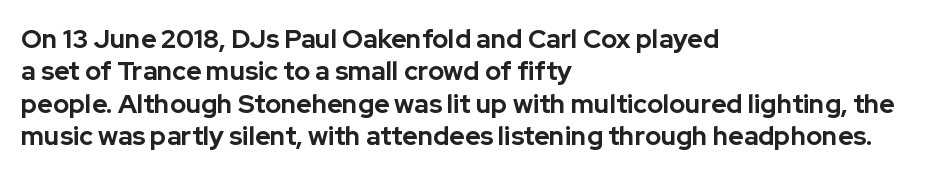
Interline gaps are of average width in this sample. Words float on clear page, feet unadorned. Weight check: bold — yes, fully. These lines were composed using upright roman letters.
